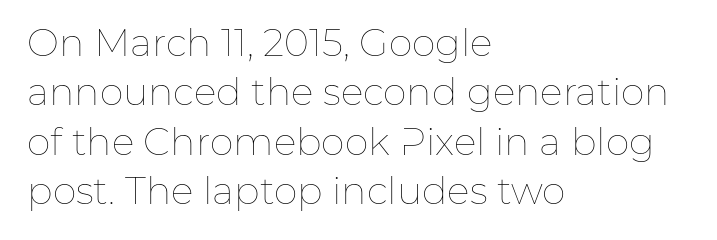
{"italic": "no", "bold": "no", "weight": "thin", "width": "normal", "stroke_contrast": "low", "x_height": "medium", "monospaced": "no", "underline": "no", "align": "left", "line_spacing": "normal", "line_spacing_ratio": 1.3, "letter_spacing": "normal", "letter_spacing_em": 0.0, "glyph_px": 38}
